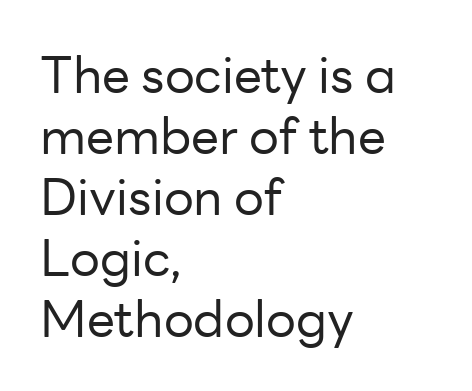
Q: Is the text bold? A: No.
Q: Is the text italic (slanted)? A: No, it is upright.
Q: Is the typeface a serif or a sans-serif typeface? A: Sans-serif.
Q: Is the text underlined? A: No.
Q: How is the paragraph aligned? A: Left-aligned.
Q: Is the spacing between letters normal or unusually wide? A: Normal.
Q: Width (condensed, normal, or wide)? A: Normal.
Q: Stroke contrast? A: Low.
Q: x-height? A: Medium.
Q: Monospaced? A: No.
